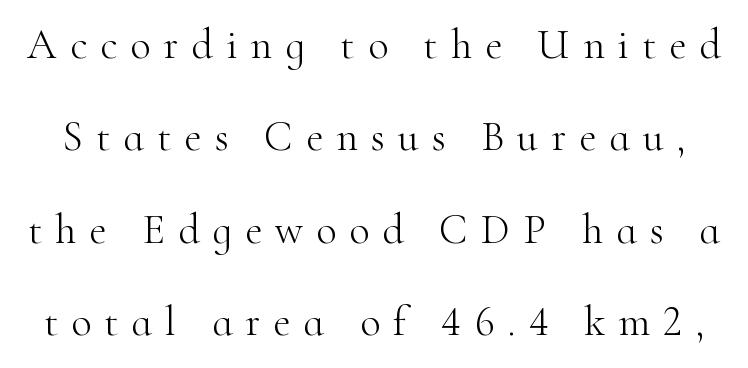
Honestly, the letter spacing is so wide it's the main thing you notice. Posture: vertical. Bare-footed words on every line. In terms of letterform style, serifs are clearly present. Widely set lines give the paragraph a tall, airy silhouette. Heaviness? Minimal to ordinary, like unemphasized prose.
